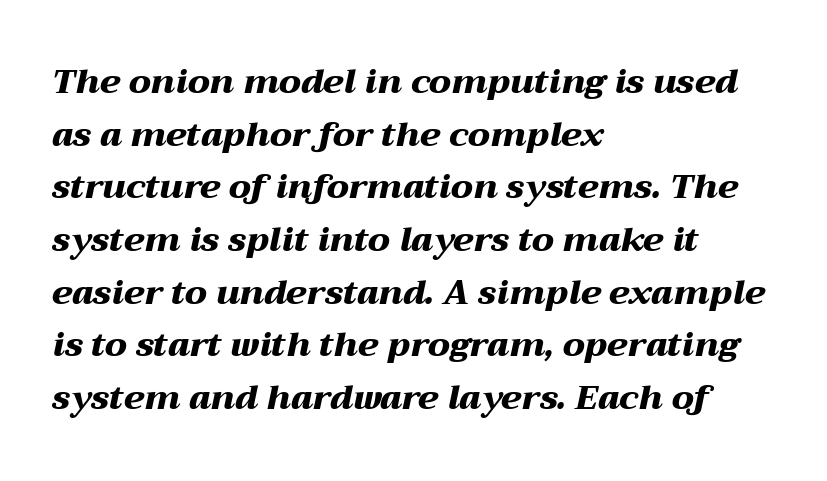
Q: Is the text bold? A: Yes.
Q: Is the text italic (slanted)? A: Yes, it leans right by about 12 degrees.
Q: Is the text underlined? A: No.
Q: How is the paragraph aligned? A: Left-aligned.
Q: Is the spacing between letters normal or unusually wide? A: Normal.
Q: Is the spacing between lines tight, normal or loose? A: Normal.
Q: Width (condensed, normal, or wide)? A: Wide.
Q: Stroke contrast? A: Medium.
Q: x-height? A: Medium.
Q: Monospaced? A: No.
